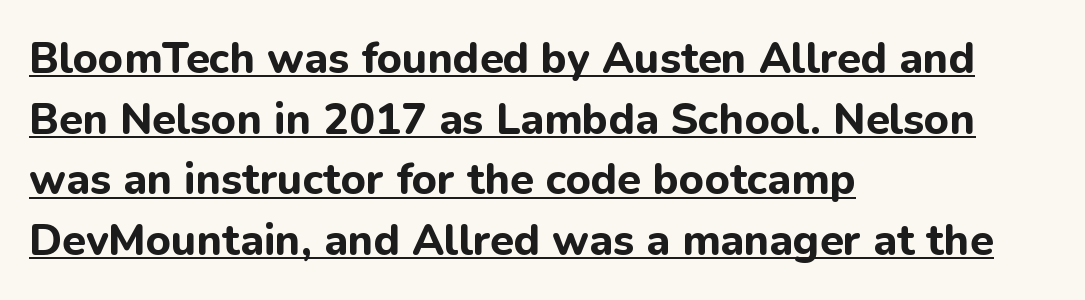
The image shows 43 px bold sans-serif type, upright; set left-aligned, normal line spacing (1.41x), normal letter spacing, underlined; low stroke contrast and a medium x-height.
